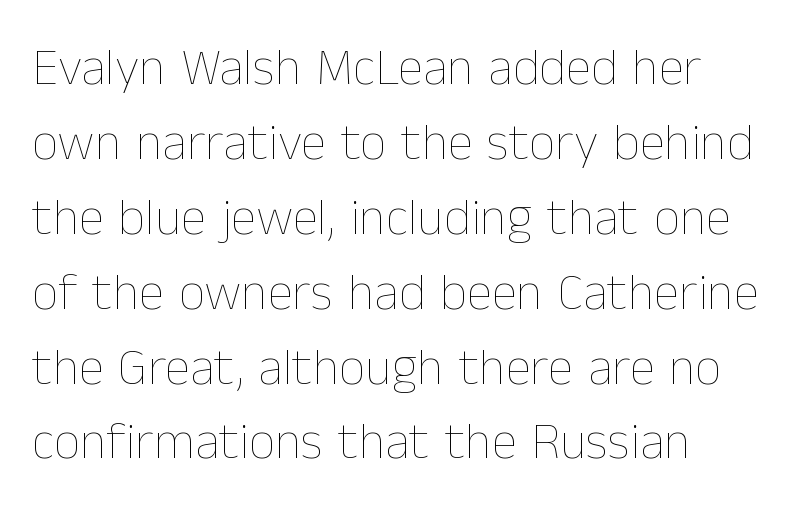
{"italic": "no", "bold": "no", "weight": "thin", "width": "normal", "stroke_contrast": "low", "x_height": "medium", "monospaced": "no", "underline": "no", "line_spacing": "normal", "line_spacing_ratio": 1.44, "letter_spacing": "normal", "letter_spacing_em": 0.0, "glyph_px": 52}
